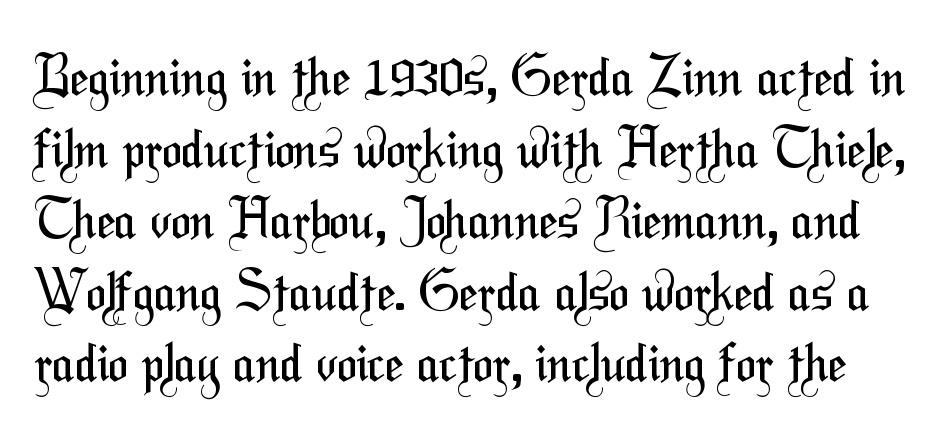
Reading down the column, the eye jumps a familiar distance to each next line. Clear beneath every line of the passage. Is this a sans? Yes — the strokes have no serifs. Each letter keeps its own natural width here, so spacing adapts to shape. Weight: not bold — regular or lighter. This sample uses plain, unmodified letter spacing.
